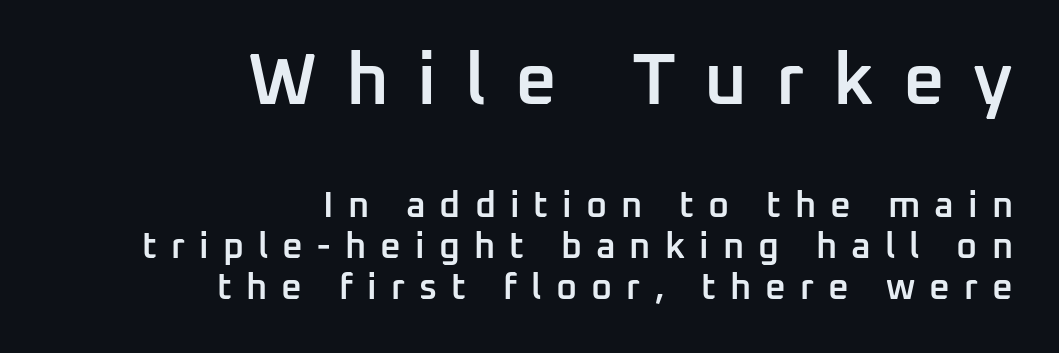
Q: Is the text bold? A: Semi-bold.
Q: Is the text italic (slanted)? A: No, it is upright.
Q: Is the typeface a serif or a sans-serif typeface? A: Sans-serif.
Q: Is the text underlined? A: No.
Q: How is the paragraph aligned? A: Right-aligned.
Q: Is the spacing between letters normal or unusually wide? A: Unusually wide.
Q: Is the spacing between lines tight, normal or loose? A: Tight.
Q: Which block of text is set in a larger size, the first (top) or the second (bottom)? A: The first (top) one.
Q: Width (condensed, normal, or wide)? A: Normal.
Q: Stroke contrast? A: Low.
Q: x-height? A: Medium.
Q: Monospaced? A: No.
